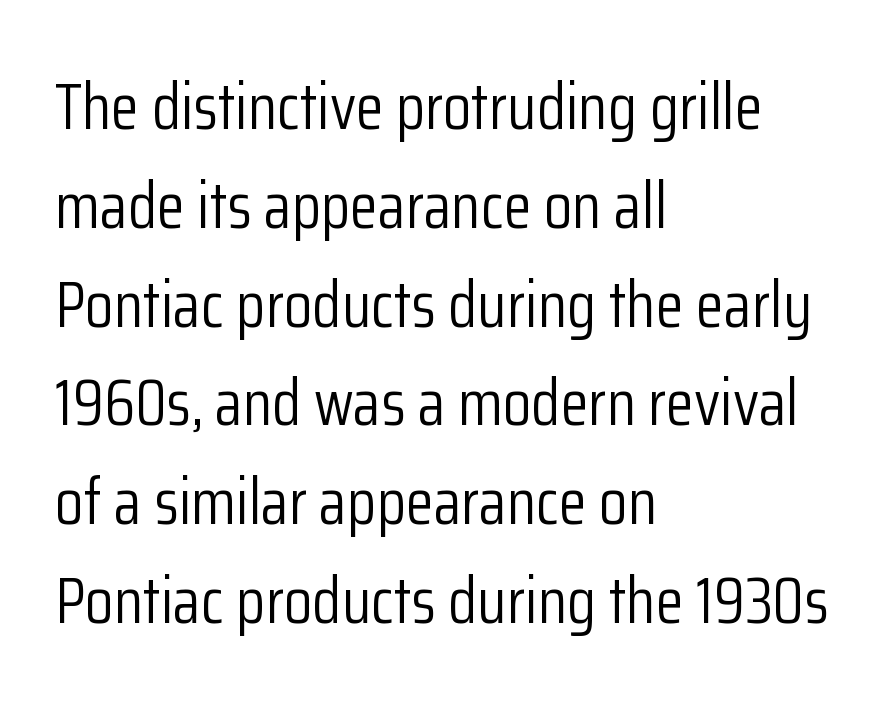
{"serif": "no", "italic": "no", "bold": "no", "weight": "light", "width": "condensed", "stroke_contrast": "low", "x_height": "medium", "monospaced": "no", "underline": "no", "align": "left", "line_spacing": "normal", "line_spacing_ratio": 1.52, "letter_spacing": "normal", "letter_spacing_em": 0.0, "glyph_px": 65}
